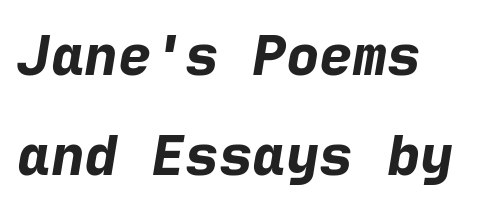
The image shows 56 px bold type, italic (leaning right), monospaced; set left-aligned, line spacing 1.79x, normal letter spacing, not underlined; low stroke contrast and a medium x-height.
